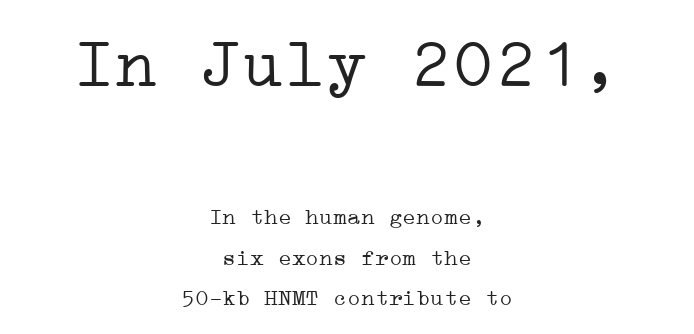
Is there any slant? The stems are plumb. Each word holds together tightly as a unit, with standard inter-letter gaps. The characters display serif detailing at their extremities. The paragraph shown floats in the horizontal middle. Descenders are the only things crossing below the line.
